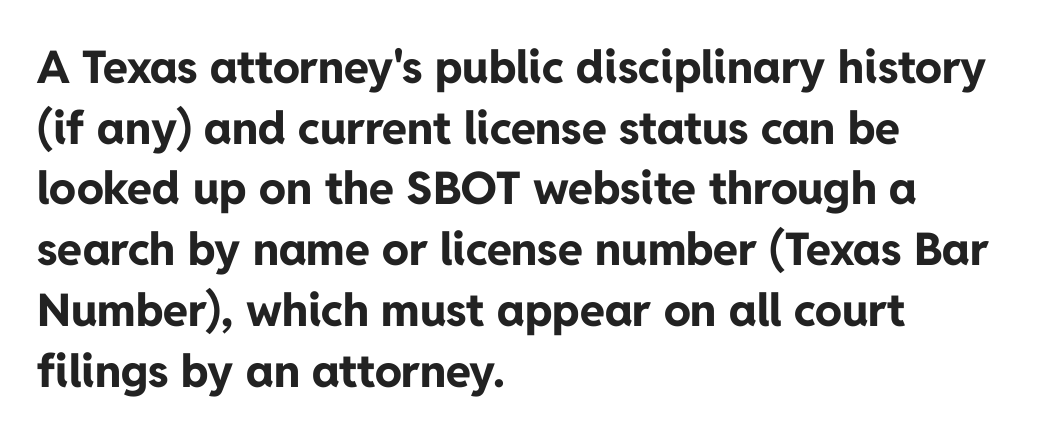
Q: Is the text bold? A: Yes.
Q: Is the text italic (slanted)? A: No, it is upright.
Q: Is the typeface a serif or a sans-serif typeface? A: Sans-serif.
Q: Is the text underlined? A: No.
Q: How is the paragraph aligned? A: Left-aligned.
Q: Is the spacing between letters normal or unusually wide? A: Normal.
Q: Is the spacing between lines tight, normal or loose? A: Normal.
Q: Width (condensed, normal, or wide)? A: Normal.
Q: Stroke contrast? A: Low.
Q: x-height? A: Medium.
Q: Monospaced? A: No.
